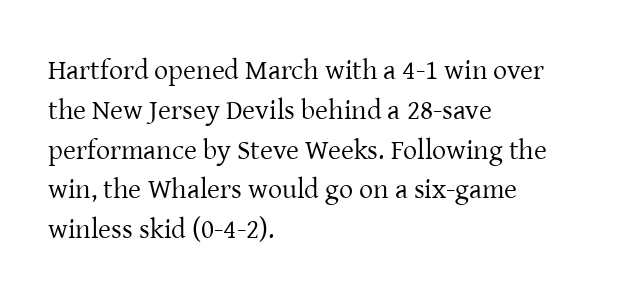
{"serif": "yes", "italic": "no", "bold": "no", "weight": "regular", "width": "normal", "stroke_contrast": "low", "x_height": "medium", "monospaced": "no", "underline": "no", "align": "left", "line_spacing": "normal", "line_spacing_ratio": 1.42, "letter_spacing": "normal", "letter_spacing_em": 0.0, "glyph_px": 28}
